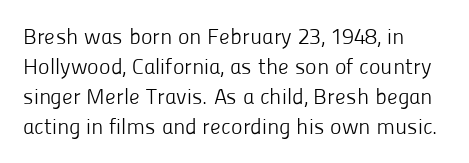
Reading down the column, the eye jumps a familiar distance to each next line. Left-aligned paragraph, ragged on the right. Check under the words: just untouched page. Nope, not italic — everything's standing straight.
